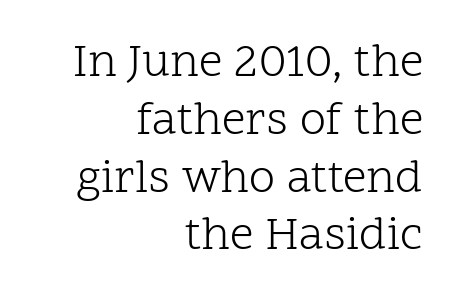
The typeface chosen for these lines features serifs. This rendering features lettering with no underline. The letters advance in unequal steps, a hallmark of proportional type. Posture: vertical. The cut favours lightness, reaching ordinary text weight at its darkest. Every row of glyphs terminates at an identical x-position on the right.
